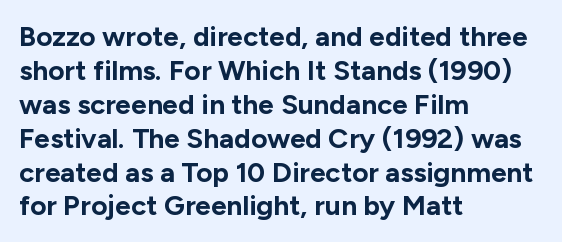
{"serif": "no", "italic": "no", "bold": "yes", "weight": "bold", "width": "normal", "stroke_contrast": "low", "x_height": "medium", "monospaced": "no", "underline": "no", "align": "left", "line_spacing_ratio": 1.21, "letter_spacing": "normal", "letter_spacing_em": 0.0, "glyph_px": 28}
